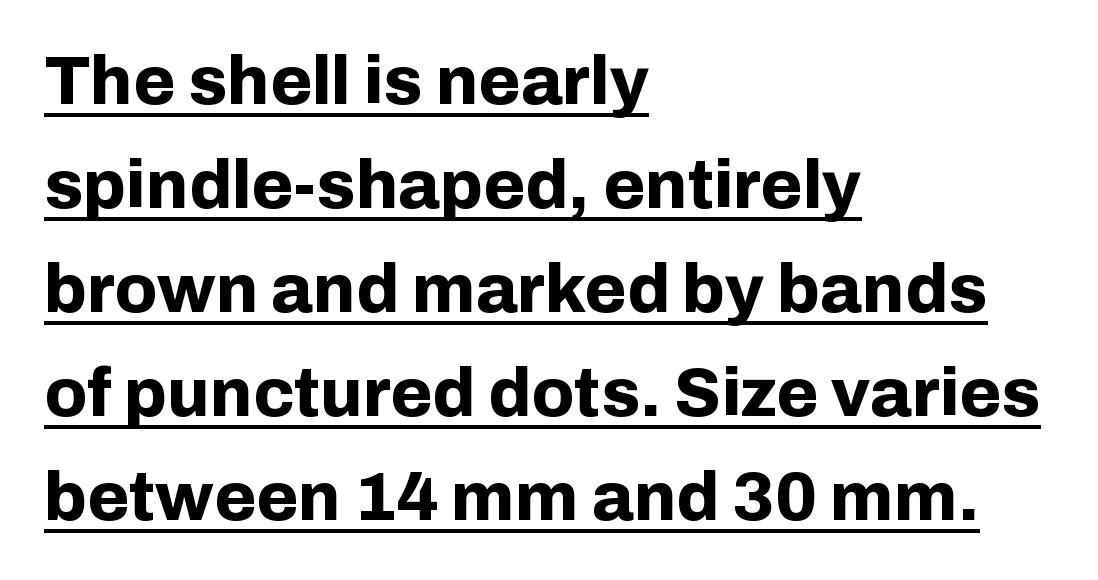
The image shows 68 px bold sans-serif type, upright; set left-aligned, normal line spacing (1.53x), normal letter spacing, underlined; low stroke contrast and a medium x-height.
